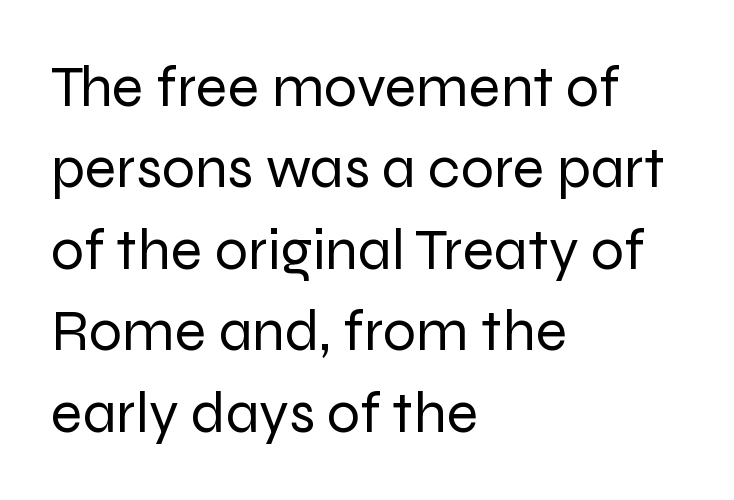
Q: Is the text bold? A: No.
Q: Is the text italic (slanted)? A: No, it is upright.
Q: Is the typeface a serif or a sans-serif typeface? A: Sans-serif.
Q: Is the text underlined? A: No.
Q: How is the paragraph aligned? A: Left-aligned.
Q: Is the spacing between letters normal or unusually wide? A: Normal.
Q: Is the spacing between lines tight, normal or loose? A: Normal.
Q: Width (condensed, normal, or wide)? A: Normal.
Q: Stroke contrast? A: Low.
Q: x-height? A: Medium.
Q: Monospaced? A: No.
